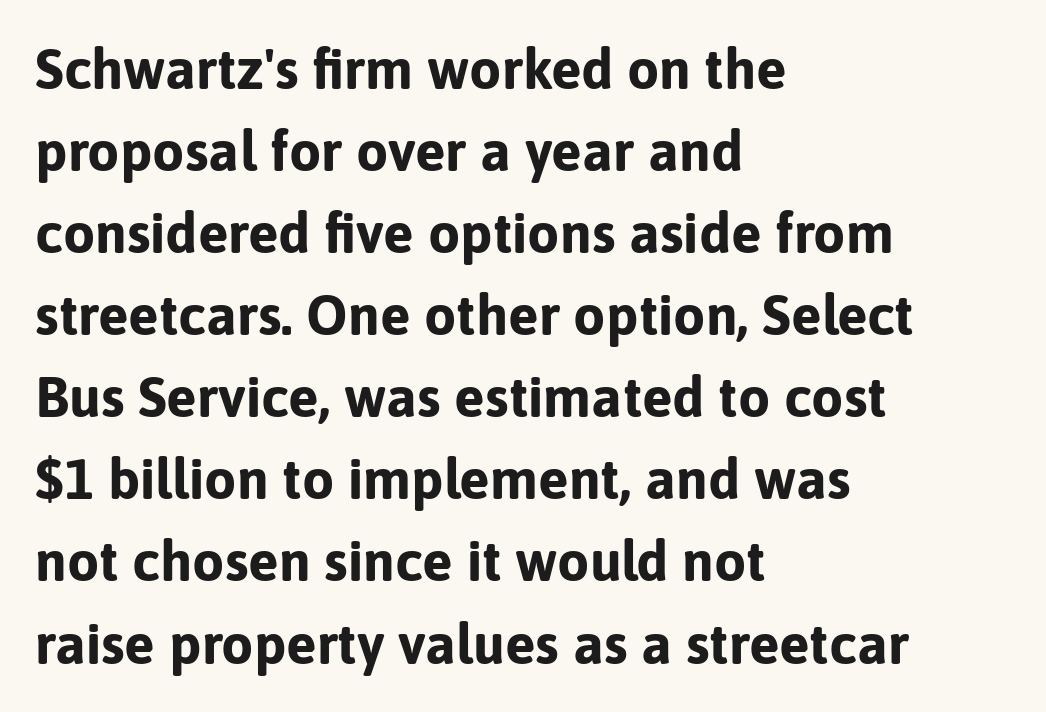
Every stem runs plumb, perpendicular to the baseline. Is the block centered? No — it sits flush against the left margin. Looks like regular typesetting: each glyph gets only the width it needs. The font is running at its bold setting.
